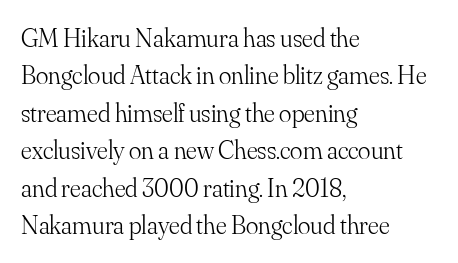
Is the letter spacing exaggerated? No — it looks like the ordinary default. This block has exactly the height ordinary leading produces. This is the regular roman posture of the typeface. Weight: not bold — regular or lighter.
